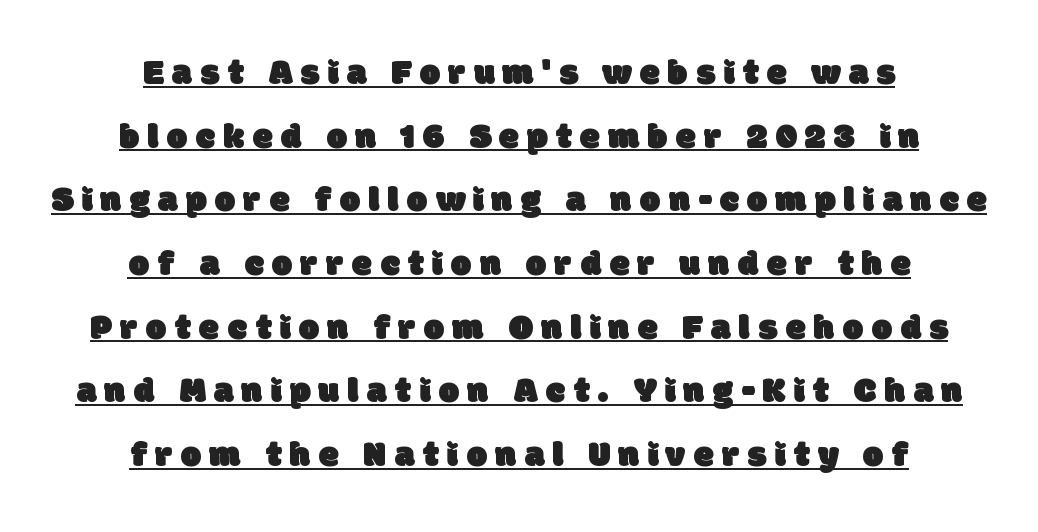
{"serif": "no", "width": "normal", "stroke_contrast": "low", "x_height": "large", "monospaced": "no", "underline": "yes", "align": "center", "line_spacing_ratio": 1.72, "letter_spacing": "wide", "letter_spacing_em": 0.22, "glyph_px": 37}
